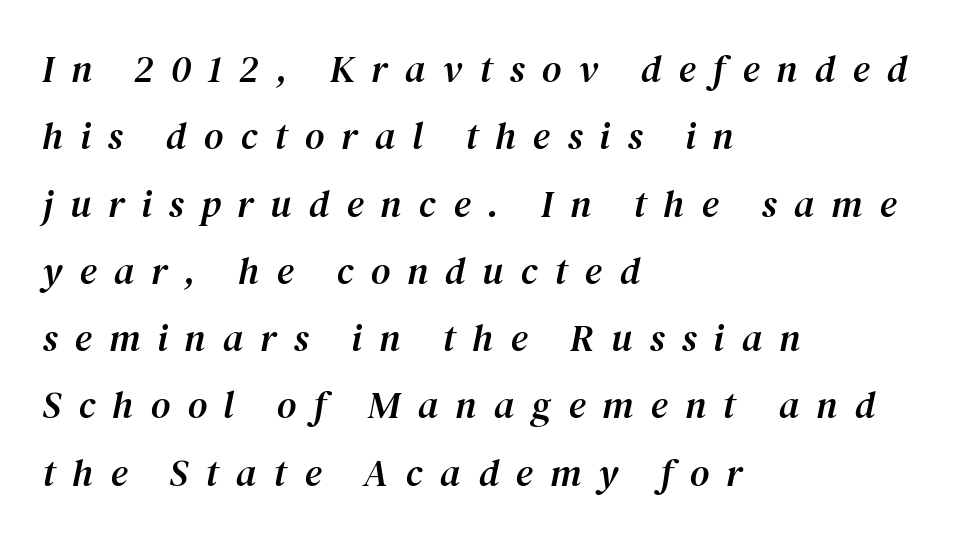
The image shows 38 px serif type, italic (leaning right); set left-aligned, line spacing 1.77x, unusually wide letter spacing (+0.45 em), not underlined; medium stroke contrast and a medium x-height.
